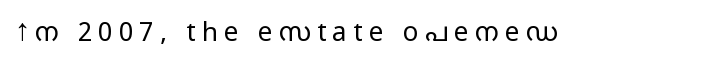
{"italic": "no", "bold": "no", "underline": "no", "letter_spacing": "wide", "letter_spacing_em": 0.24, "glyph_px": 26}
